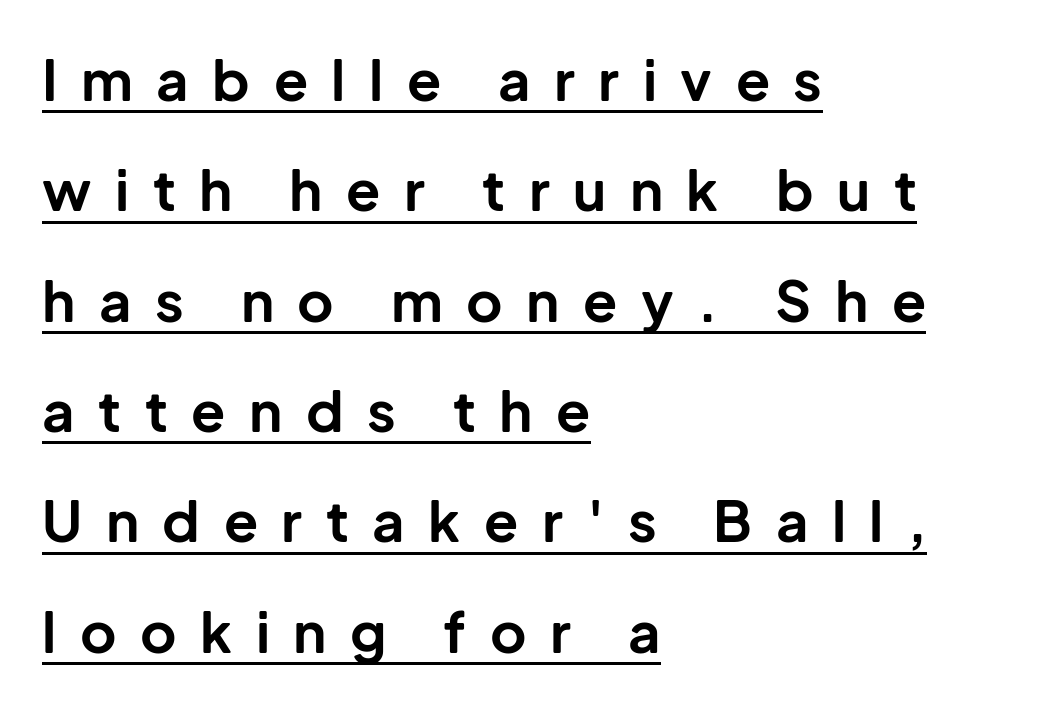
Q: Is the text bold? A: Yes.
Q: Is the text italic (slanted)? A: No, it is upright.
Q: Is the typeface a serif or a sans-serif typeface? A: Sans-serif.
Q: Is the text underlined? A: Yes.
Q: How is the paragraph aligned? A: Left-aligned.
Q: Is the spacing between letters normal or unusually wide? A: Unusually wide.
Q: Is the spacing between lines tight, normal or loose? A: Loose.
Q: Width (condensed, normal, or wide)? A: Normal.
Q: Stroke contrast? A: Low.
Q: x-height? A: Medium.
Q: Monospaced? A: No.
